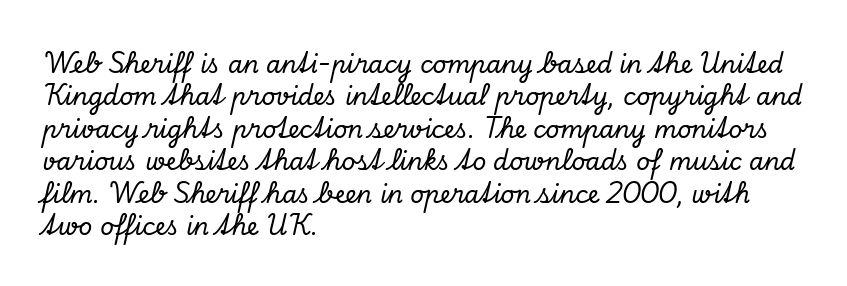
{"italic": "yes", "lean": "right", "slant_degrees": 13, "underline": "no", "align": "left", "line_spacing": "normal", "line_spacing_ratio": 1.35, "letter_spacing": "normal", "letter_spacing_em": 0.0, "glyph_px": 24}
